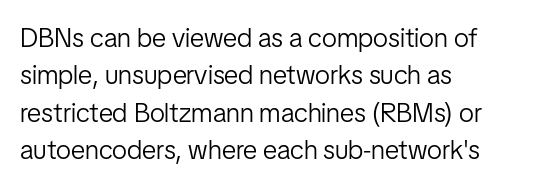
Interline gaps are of average width in this sample. Inter-character spacing is left at the font's built-in metrics. If you drew a line through each stem, it would be perfectly vertical. Words float on clear page, feet unadorned. Each line starts at the same left margin while the right side varies.
